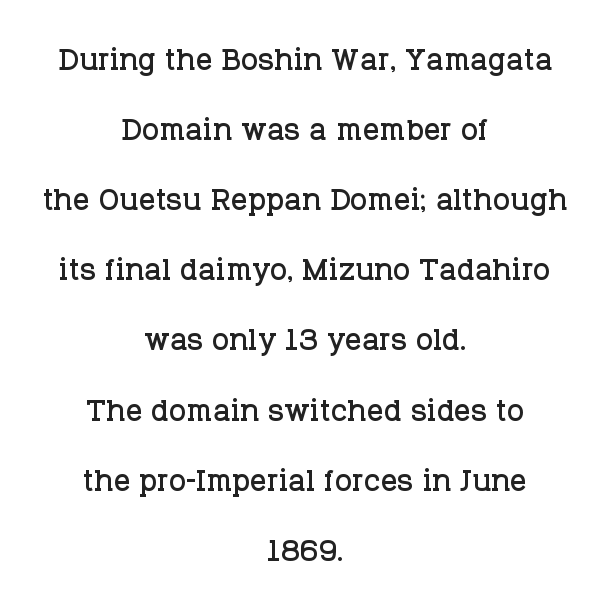
The image shows 41 px serif type, upright; set centered, line spacing 1.71x, normal letter spacing, not underlined; low stroke contrast and a large x-height.
